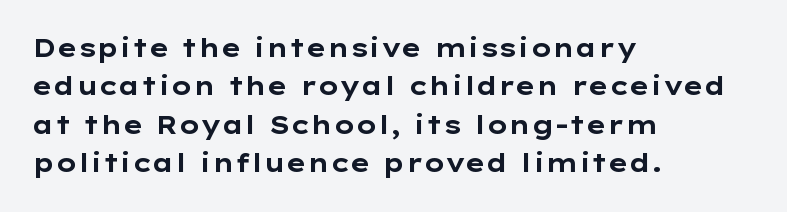
Q: Is the text bold? A: Yes.
Q: Is the text italic (slanted)? A: No, it is upright.
Q: Is the text underlined? A: No.
Q: How is the paragraph aligned? A: Left-aligned.
Q: Is the spacing between letters normal or unusually wide? A: Normal.
Q: Is the spacing between lines tight, normal or loose? A: Normal.
